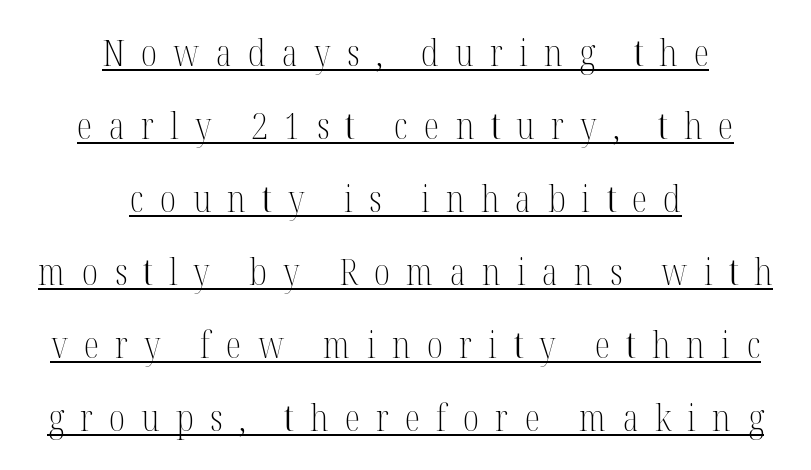
The image shows 36 px light, condensed serif type, upright; set centered, loose line spacing (2.03x), unusually wide letter spacing (+0.45 em), underlined; medium stroke contrast and a medium x-height.
